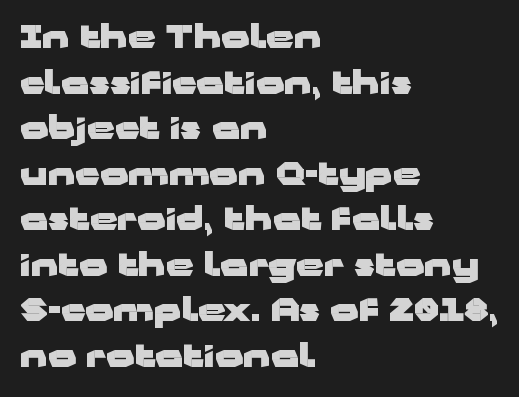
Q: Is the text bold? A: Yes.
Q: Is the text italic (slanted)? A: No, it is upright.
Q: Is the typeface a serif or a sans-serif typeface? A: Sans-serif.
Q: Is the text underlined? A: No.
Q: How is the paragraph aligned? A: Left-aligned.
Q: Is the spacing between letters normal or unusually wide? A: Normal.
Q: Is the spacing between lines tight, normal or loose? A: Normal.
Q: Width (condensed, normal, or wide)? A: Wide.
Q: Stroke contrast? A: Low.
Q: x-height? A: Medium.
Q: Monospaced? A: No.
